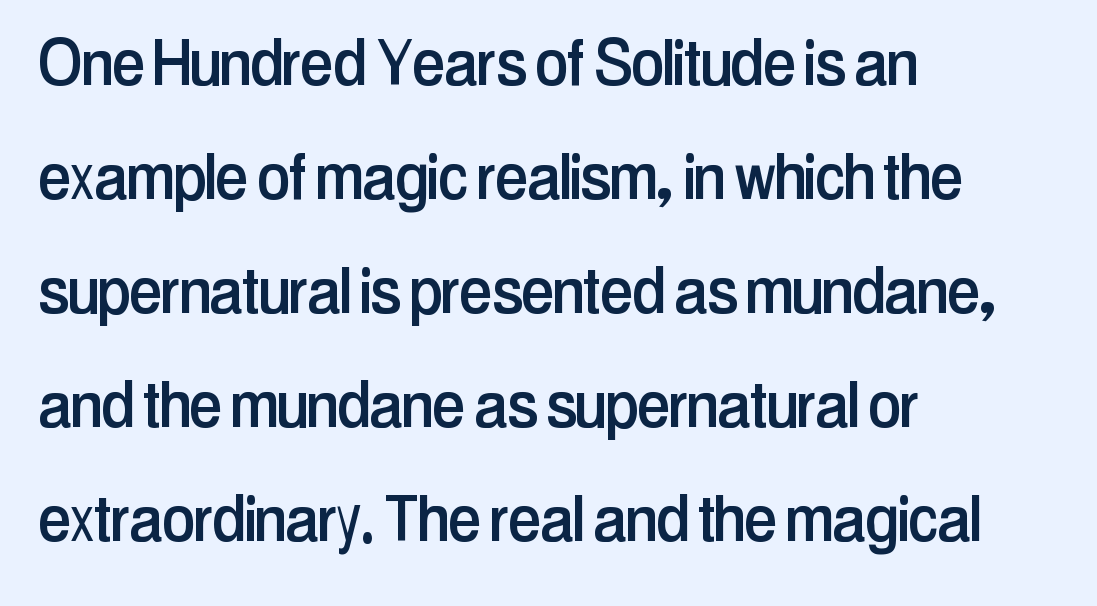
Q: Is the text italic (slanted)? A: No, it is upright.
Q: Is the typeface a serif or a sans-serif typeface? A: Sans-serif.
Q: Is the text underlined? A: No.
Q: How is the paragraph aligned? A: Left-aligned.
Q: Is the spacing between letters normal or unusually wide? A: Normal.
Q: Is the spacing between lines tight, normal or loose? A: Normal.
Q: Width (condensed, normal, or wide)? A: Condensed.
Q: Stroke contrast? A: Low.
Q: x-height? A: Medium.
Q: Monospaced? A: No.
